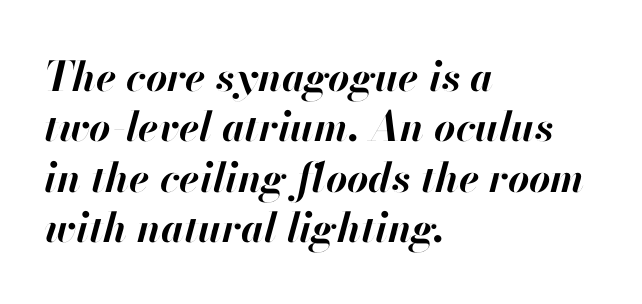
The image shows 41 px bold type, italic (leaning right); set left-aligned, line spacing 1.23x, normal letter spacing, not underlined; high stroke contrast and a small x-height.
